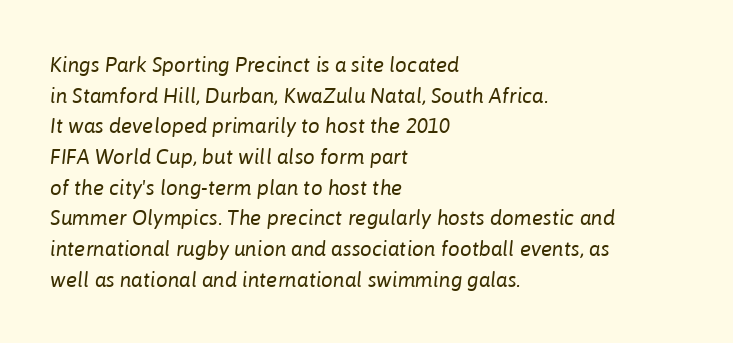
The image shows 21 px text type, italic (leaning right); set left-aligned, normal line spacing (1.46x), normal letter spacing, not underlined.
